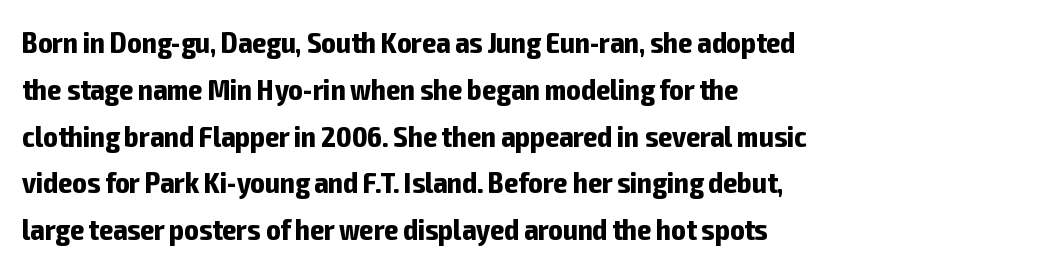
Q: Is the text bold? A: Yes.
Q: Is the text italic (slanted)? A: No, it is upright.
Q: Is the typeface a serif or a sans-serif typeface? A: Sans-serif.
Q: Is the text underlined? A: No.
Q: How is the paragraph aligned? A: Left-aligned.
Q: Is the spacing between letters normal or unusually wide? A: Normal.
Q: Is the spacing between lines tight, normal or loose? A: Normal.
Q: Width (condensed, normal, or wide)? A: Condensed.
Q: Stroke contrast? A: Low.
Q: x-height? A: Medium.
Q: Monospaced? A: No.
